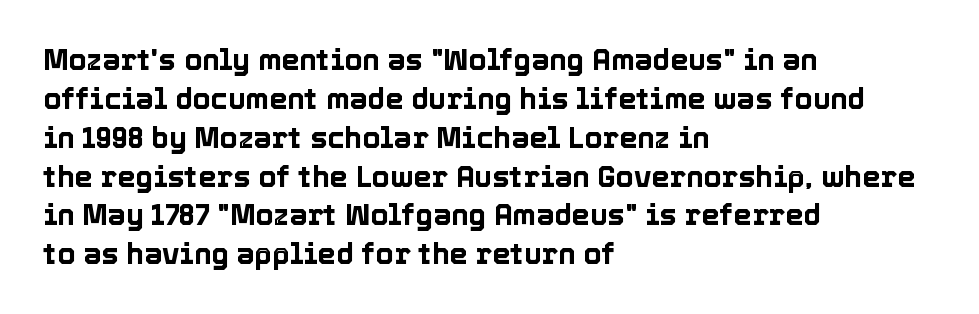
{"italic": "no", "width": "normal", "x_height": "medium", "monospaced": "no", "underline": "no", "align": "left", "line_spacing": "normal", "line_spacing_ratio": 1.34, "letter_spacing": "normal", "letter_spacing_em": 0.0, "glyph_px": 29}
